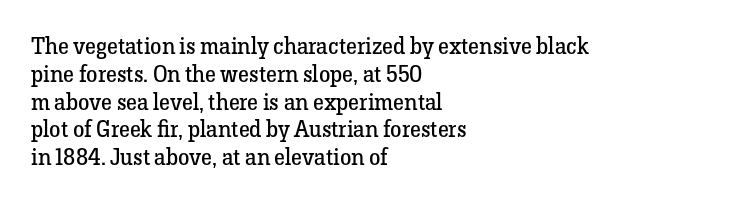
The image shows 23 px text type, upright; set left-aligned, line spacing 1.21x, normal letter spacing, not underlined.
